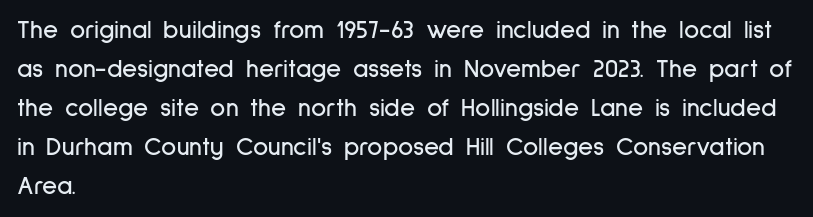
The compositor pushed each line to the left boundary. Every stem runs plumb, perpendicular to the baseline. This sample keeps an unexceptional amount of space between lines. Here the glyphs are tracked normally, forming tight word shapes. Descender tails drop into unmarked territory.
